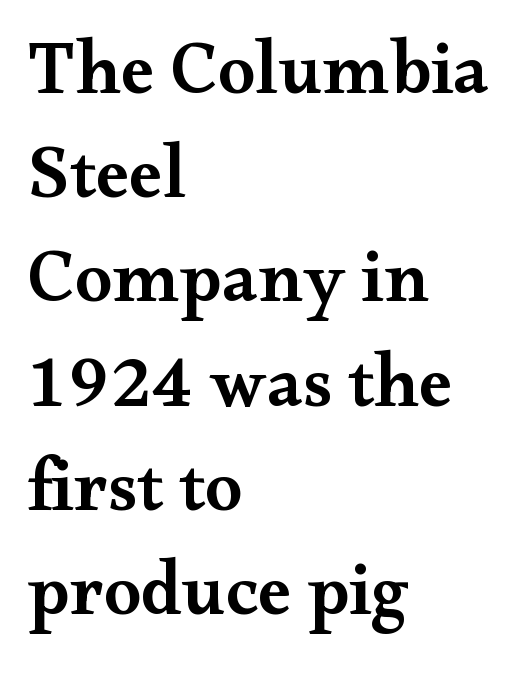
Typographic density is moderately raised because the face is semibold. Style check: upright. The paragraph has a hard left edge and a soft right edge. In terms of letterform style, serifs are clearly present. Note the varied advance widths — an 'i' is clearly narrower than an 'm'.
